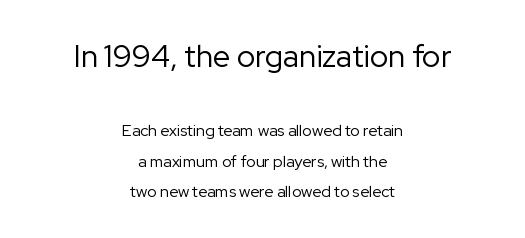
Q: Is the text bold? A: No.
Q: Is the text italic (slanted)? A: No, it is upright.
Q: Is the typeface a serif or a sans-serif typeface? A: Sans-serif.
Q: Is the text underlined? A: No.
Q: How is the paragraph aligned? A: Centered.
Q: Is the spacing between letters normal or unusually wide? A: Normal.
Q: Is the spacing between lines tight, normal or loose? A: Loose.
Q: Which block of text is set in a larger size, the first (top) or the second (bottom)? A: The first (top) one.
Q: Width (condensed, normal, or wide)? A: Normal.
Q: Stroke contrast? A: Low.
Q: x-height? A: Medium.
Q: Monospaced? A: No.
